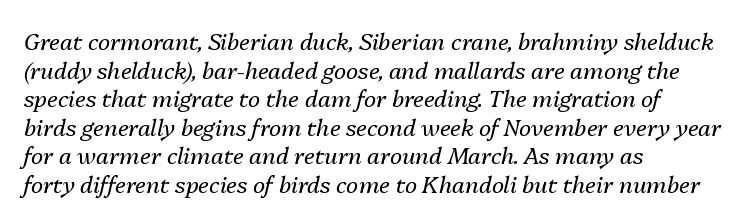
Q: Is the text bold? A: No.
Q: Is the text italic (slanted)? A: Yes, it leans right by about 13 degrees.
Q: Is the text underlined? A: No.
Q: How is the paragraph aligned? A: Left-aligned.
Q: Is the spacing between letters normal or unusually wide? A: Normal.
